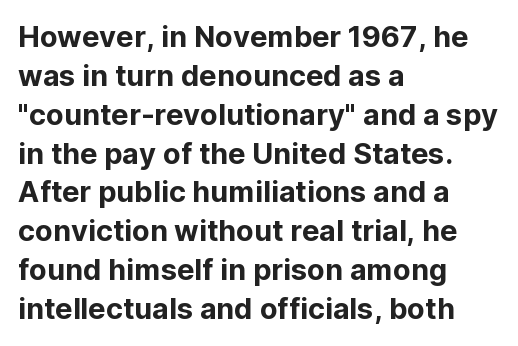
The letters stand upright; this is a roman face. Between one letter and the next there's only the usual sliver of space. Each row of text sits above clean, open space. The glyphs in this specimen are sans serif. The block of text has a typical density, with ordinary space between rows. This sample has the flowing, uneven cadence of proportional lettering.
